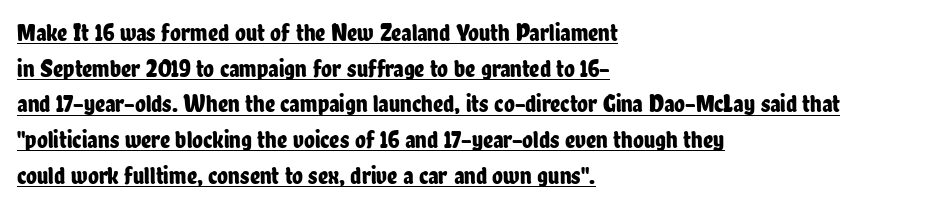
Q: Is the text italic (slanted)? A: No, it is upright.
Q: Is the text underlined? A: Yes.
Q: How is the paragraph aligned? A: Left-aligned.
Q: Is the spacing between letters normal or unusually wide? A: Normal.
Q: Is the spacing between lines tight, normal or loose? A: Normal.
